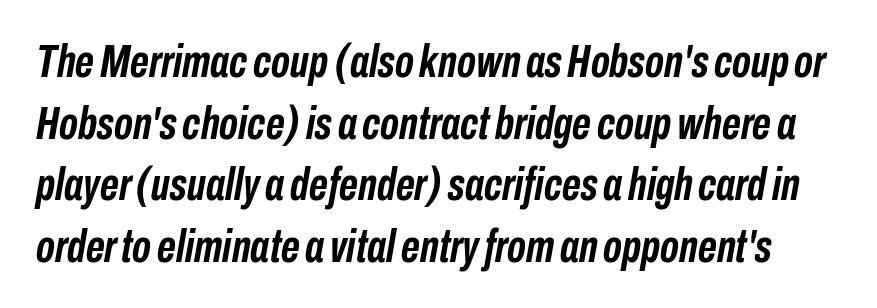
{"italic": "yes", "lean": "right", "slant_degrees": 10, "bold": "yes", "weight": "semibold", "width": "condensed", "stroke_contrast": "low", "x_height": "medium", "monospaced": "no", "underline": "no", "line_spacing": "normal", "line_spacing_ratio": 1.34, "letter_spacing": "normal", "letter_spacing_em": 0.0, "glyph_px": 46}
